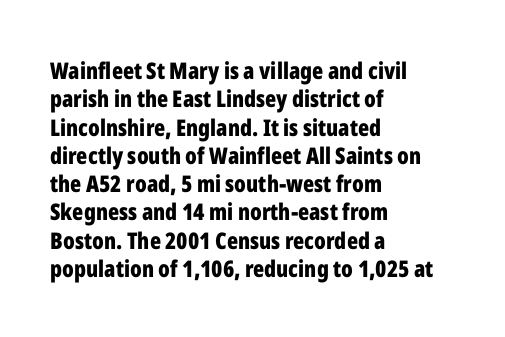
The image shows 23 px bold type, upright; set left-aligned, line spacing 1.23x, normal letter spacing, not underlined.
